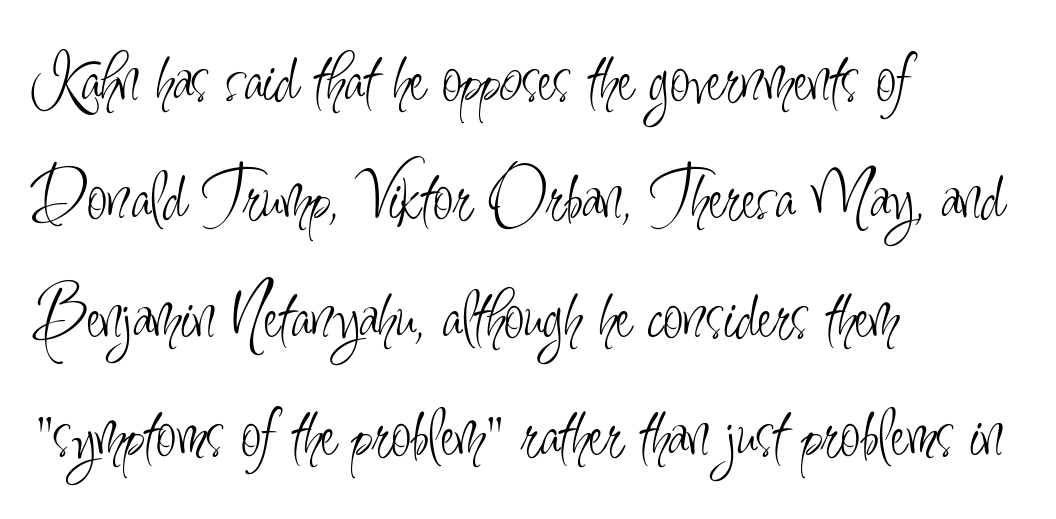
The image shows 74 px light, condensed sans-serif type; set left-aligned, normal line spacing (1.6x), normal letter spacing, not underlined; low stroke contrast and a small x-height.
